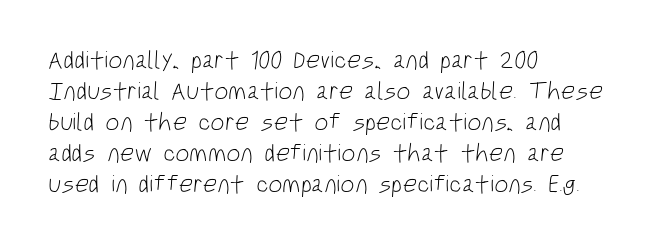
{"bold": "no", "underline": "no", "align": "left", "line_spacing_ratio": 1.24, "letter_spacing": "normal", "letter_spacing_em": 0.0, "glyph_px": 25}
